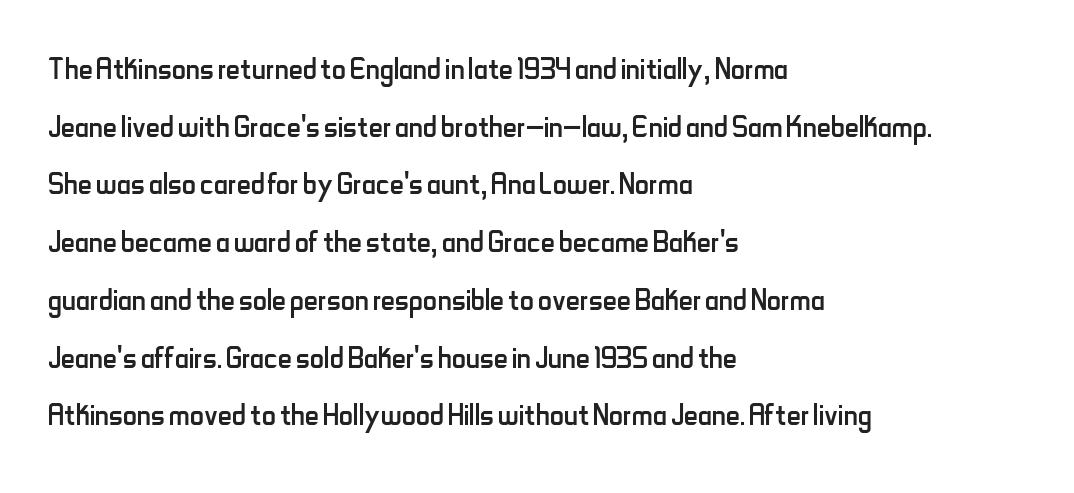
Q: Is the text bold? A: No.
Q: Is the text italic (slanted)? A: No, it is upright.
Q: Is the typeface a serif or a sans-serif typeface? A: Sans-serif.
Q: Is the text underlined? A: No.
Q: How is the paragraph aligned? A: Left-aligned.
Q: Is the spacing between letters normal or unusually wide? A: Normal.
Q: Is the spacing between lines tight, normal or loose? A: Normal.
Q: Width (condensed, normal, or wide)? A: Condensed.
Q: Stroke contrast? A: Low.
Q: x-height? A: Small.
Q: Monospaced? A: No.
